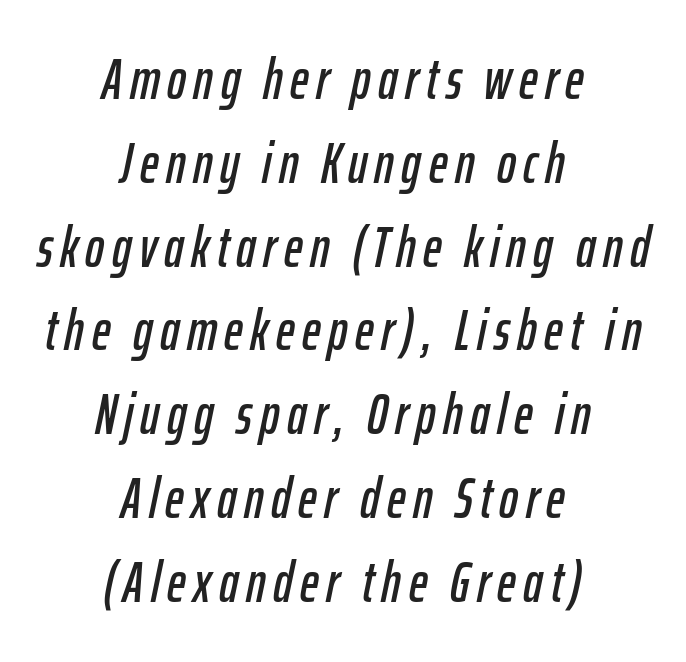
The image shows 57 px condensed type, italic (leaning right); set centered, normal line spacing (1.47x), not underlined; low stroke contrast and a medium x-height.
